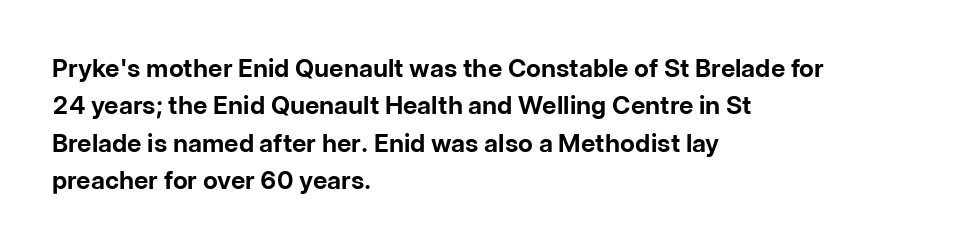
Baseline-to-baseline distance is the conventional proportion of letter height. The typesetter chose a ragged-right arrangement here. The zone under the glyphs is completely vacant. Typesetter's note: full bold, strokes at maximum text heaviness. In terms of posture, this sample is upright. The horizontal fit of the characters is conventional and even.
